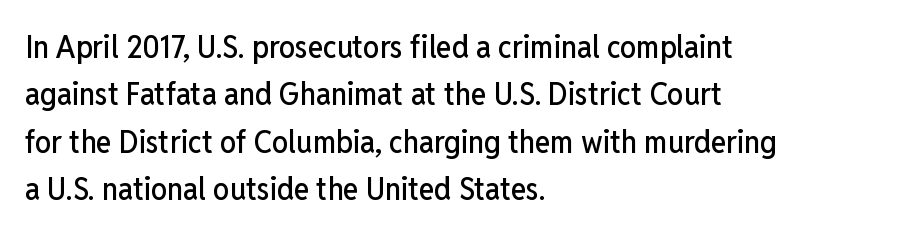
Default kerning and tracking; the words read as compact shapes. Teacher's note: observe the even left margin — that is flush-left alignment. Letters rest on an invisible, unmarked baseline. Classification — sans serif. Note the varied advance widths — an 'i' is clearly narrower than an 'm'. Is there much room between lines? A standard amount, neither cramped nor airy.
